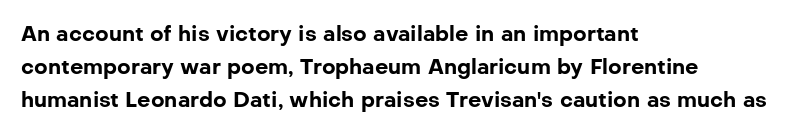
Q: Is the text bold? A: Yes.
Q: Is the text italic (slanted)? A: No, it is upright.
Q: Is the text underlined? A: No.
Q: How is the paragraph aligned? A: Left-aligned.
Q: Is the spacing between letters normal or unusually wide? A: Normal.
Q: Is the spacing between lines tight, normal or loose? A: Normal.
